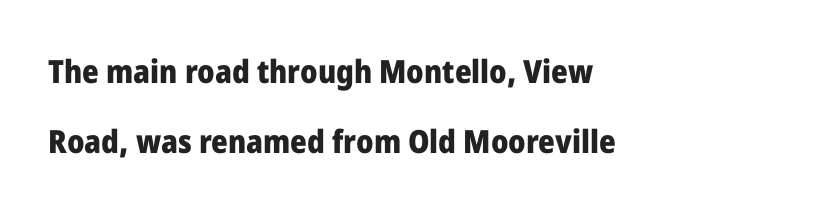
The image shows 32 px heavy sans-serif type, upright; set left-aligned, loose line spacing (2.19x), normal letter spacing, not underlined; low stroke contrast and a medium x-height.
